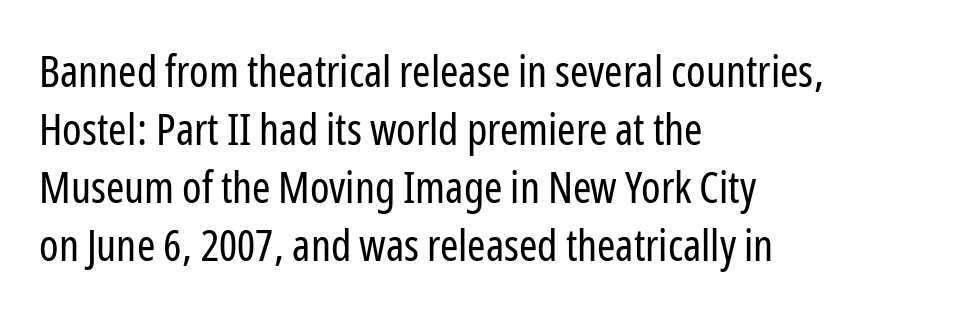
The image shows 44 px regular-weight, condensed sans-serif type, upright; set left-aligned, normal line spacing (1.32x), normal letter spacing, not underlined; low stroke contrast and a medium x-height.
